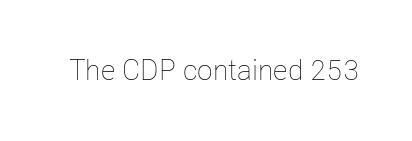
The image shows 29 px thin, condensed type, upright; set normal letter spacing, not underlined; low stroke contrast and a medium x-height.
